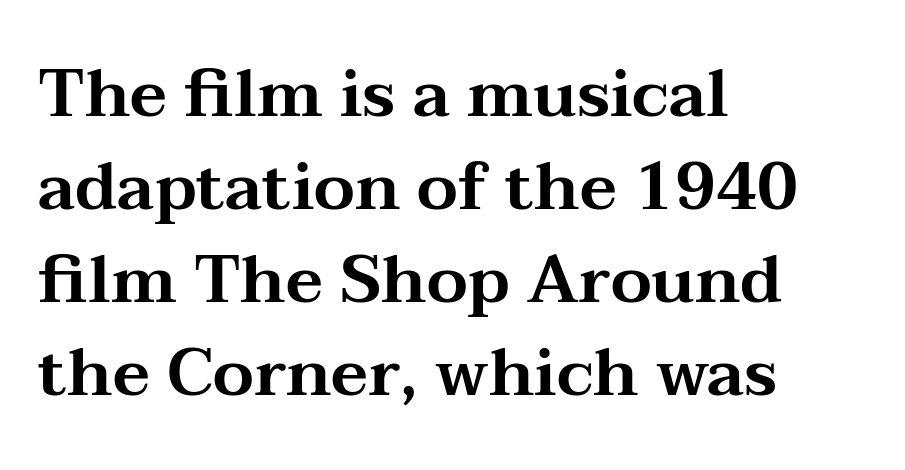
The image shows 66 px wide serif type, upright; set left-aligned, normal line spacing (1.41x), normal letter spacing, not underlined; medium stroke contrast and a medium x-height.
